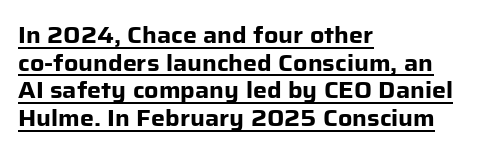
Caption: multi-line text, flush left, ragged right. A roman cut, with each character standing at attention. Glance below the letters and you will spot a drawn line. The face used here has the dense, thick strokes of a bold. Characters follow at the spacing the type designer built in.
